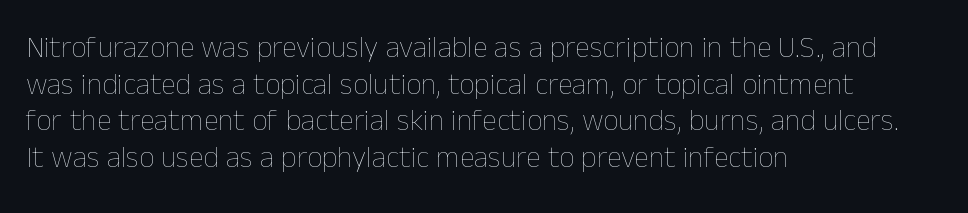
The passage shown is typed in a proportional face where columns would drift. Is the stroke heavy? The answer is a plain regular-or-lighter. The letters sit at their default tracking, neither squeezed nor spread. Is there any slant? The stems are plumb. The glyphs are unaccompanied by any horizontal stroke below them. A classic flush-left, rag-right setting is used for this passage.
